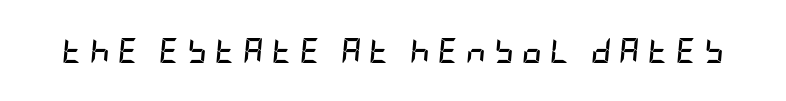
{"italic": "yes", "lean": "right", "slant_degrees": 5, "bold": "yes", "underline": "no", "letter_spacing": "wide", "letter_spacing_em": 0.31, "glyph_px": 25}
